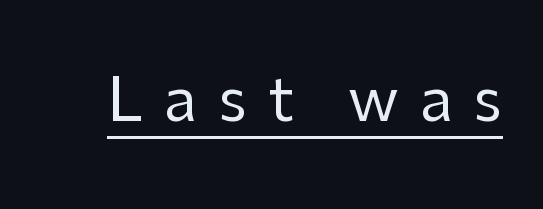
Q: Is the text bold? A: No.
Q: Is the text italic (slanted)? A: No, it is upright.
Q: Is the typeface a serif or a sans-serif typeface? A: Sans-serif.
Q: Is the text underlined? A: Yes.
Q: Is the spacing between letters normal or unusually wide? A: Unusually wide.
Q: Width (condensed, normal, or wide)? A: Normal.
Q: Stroke contrast? A: Low.
Q: x-height? A: Medium.
Q: Monospaced? A: No.
